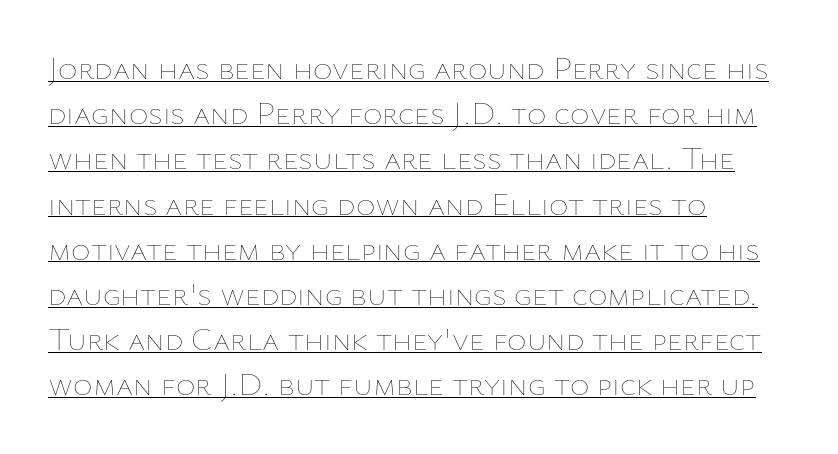
Q: Is the text bold? A: No.
Q: Is the text italic (slanted)? A: No, it is upright.
Q: Is the text underlined? A: Yes.
Q: How is the paragraph aligned? A: Left-aligned.
Q: Is the spacing between letters normal or unusually wide? A: Normal.
Q: Is the spacing between lines tight, normal or loose? A: Normal.
Q: Width (condensed, normal, or wide)? A: Normal.
Q: Stroke contrast? A: Low.
Q: x-height? A: Medium.
Q: Monospaced? A: No.
